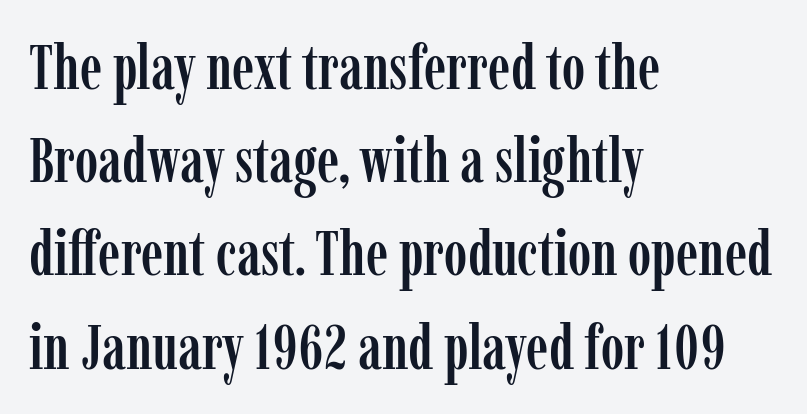
The image shows 63 px condensed serif type, upright; set left-aligned, normal line spacing (1.48x), normal letter spacing, not underlined; low stroke contrast and a medium x-height.
